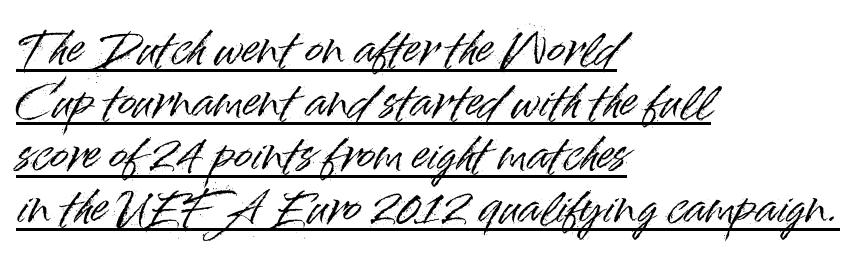
{"serif": "no", "width": "normal", "stroke_contrast": "high", "x_height": "small", "monospaced": "no", "underline": "yes", "align": "left", "line_spacing_ratio": 1.23, "letter_spacing": "normal", "letter_spacing_em": 0.0, "glyph_px": 43}
